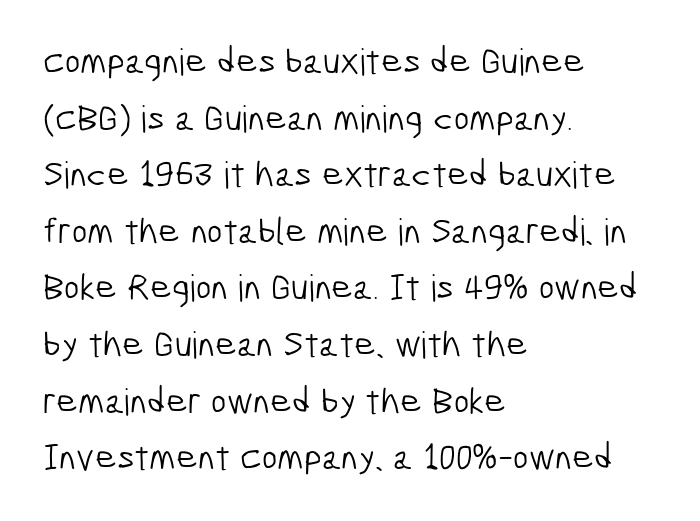
Alignment: flush left. Caption: face not bold, strokes unweighted. Default kerning and tracking; the words read as compact shapes. Evenly set lines give the paragraph a standard silhouette.
